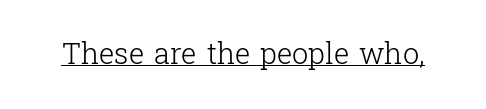
{"serif": "yes", "italic": "no", "bold": "no", "weight": "light", "width": "normal", "stroke_contrast": "low", "x_height": "medium", "monospaced": "no", "underline": "yes", "letter_spacing": "normal", "letter_spacing_em": 0.0, "glyph_px": 29}
